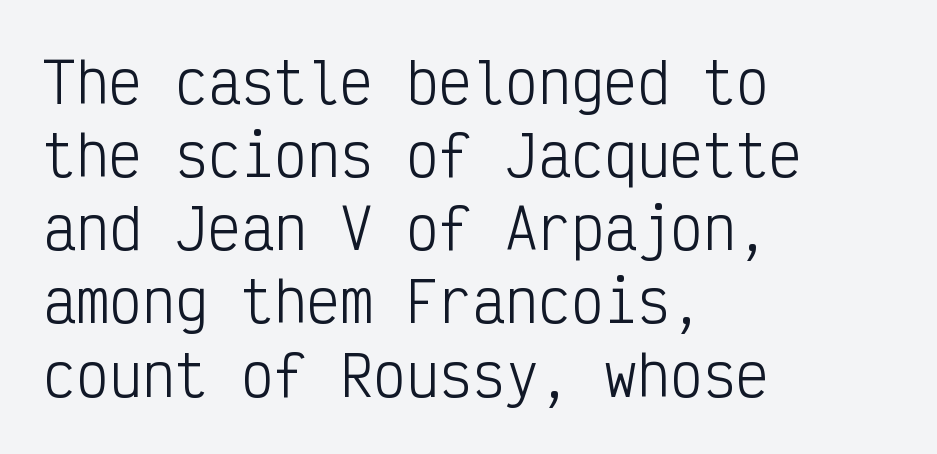
Q: Is the text bold? A: No.
Q: Is the text italic (slanted)? A: No, it is upright.
Q: Is the typeface a serif or a sans-serif typeface? A: Sans-serif.
Q: Is the text underlined? A: No.
Q: How is the paragraph aligned? A: Left-aligned.
Q: Is the spacing between letters normal or unusually wide? A: Normal.
Q: Is the spacing between lines tight, normal or loose? A: Normal.
Q: Width (condensed, normal, or wide)? A: Condensed.
Q: Stroke contrast? A: Low.
Q: x-height? A: Medium.
Q: Monospaced? A: Yes.
